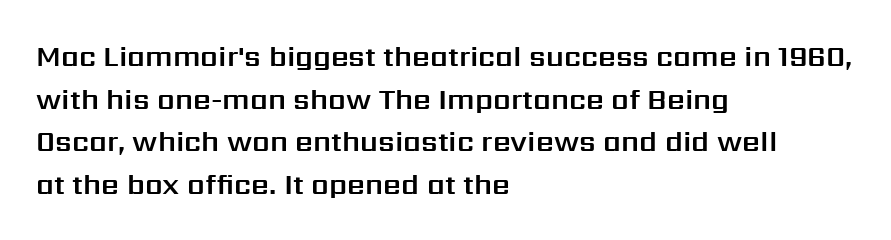
The image shows 28 px sans-serif type, upright; set left-aligned, normal line spacing (1.52x), normal letter spacing, not underlined; medium stroke contrast and a medium x-height.
